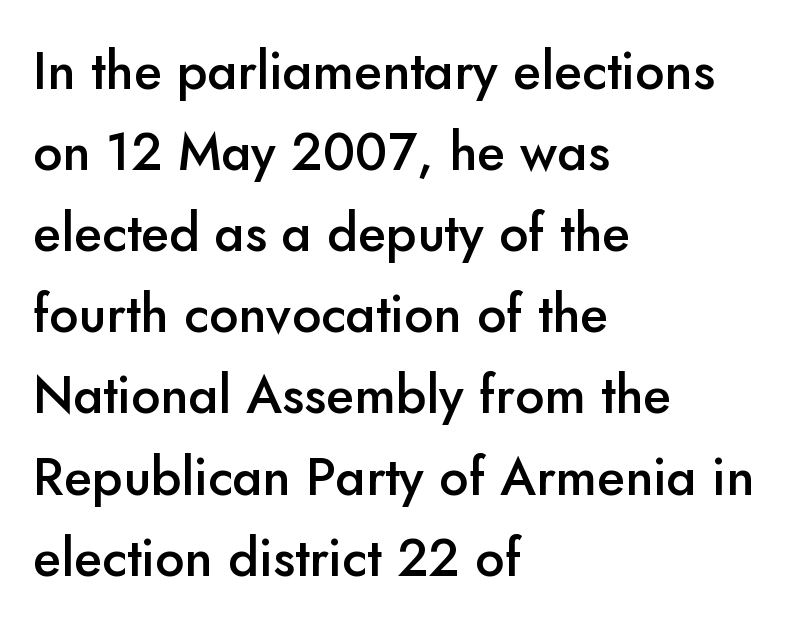
{"serif": "no", "italic": "no", "bold": "semi", "weight": "semibold", "width": "normal", "stroke_contrast": "low", "x_height": "small", "monospaced": "no", "underline": "no", "align": "left", "line_spacing": "normal", "line_spacing_ratio": 1.56, "letter_spacing": "normal", "letter_spacing_em": 0.0, "glyph_px": 52}
